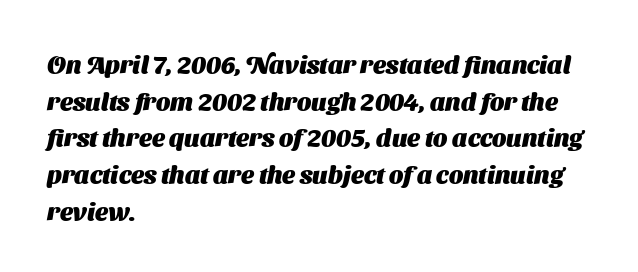
Q: Is the text bold? A: Yes.
Q: Is the text underlined? A: No.
Q: How is the paragraph aligned? A: Left-aligned.
Q: Is the spacing between letters normal or unusually wide? A: Normal.
Q: Is the spacing between lines tight, normal or loose? A: Normal.
